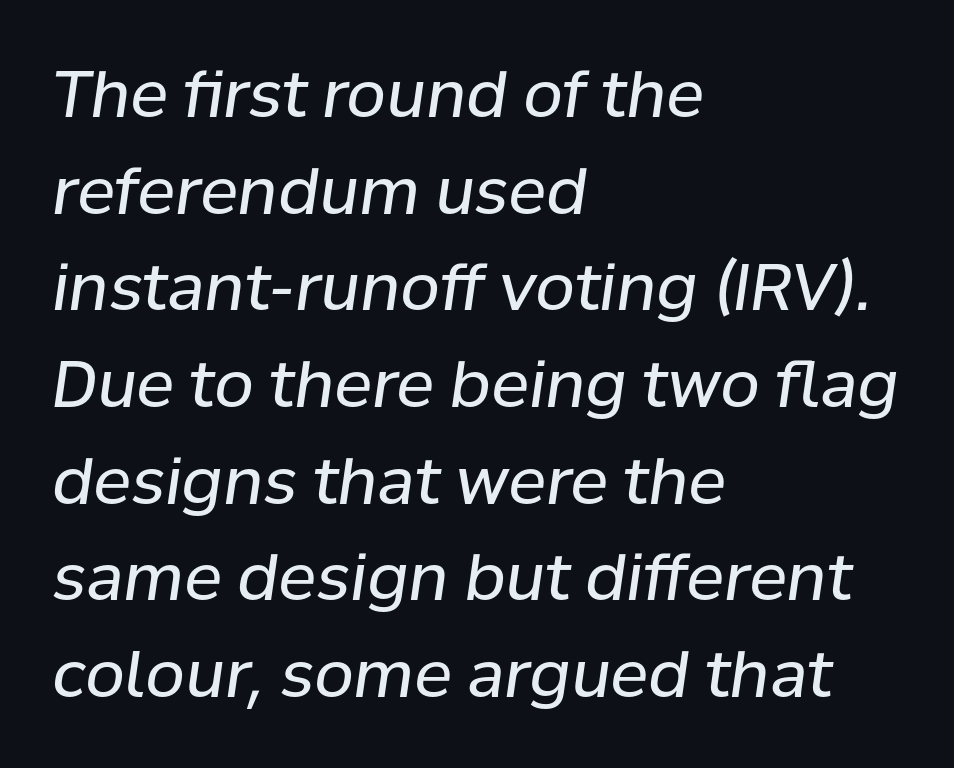
{"italic": "yes", "lean": "right", "slant_degrees": 8, "bold": "no", "weight": "regular", "width": "normal", "stroke_contrast": "low", "x_height": "medium", "monospaced": "no", "underline": "no", "align": "left", "line_spacing": "normal", "line_spacing_ratio": 1.51, "letter_spacing": "normal", "letter_spacing_em": 0.0, "glyph_px": 64}
